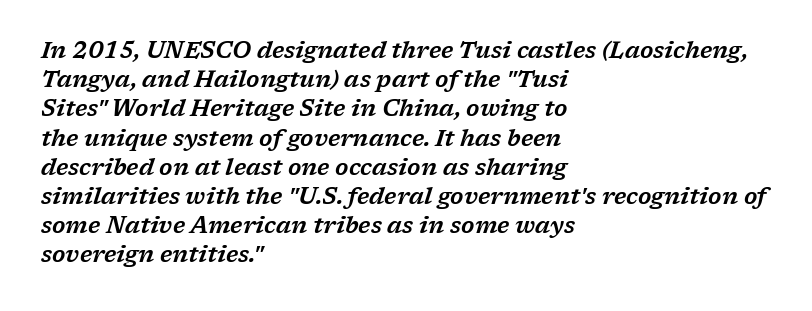
Q: Is the text italic (slanted)? A: Yes, it leans right by about 17 degrees.
Q: Is the text underlined? A: No.
Q: How is the paragraph aligned? A: Left-aligned.
Q: Is the spacing between letters normal or unusually wide? A: Normal.
Q: Is the spacing between lines tight, normal or loose? A: Normal.
